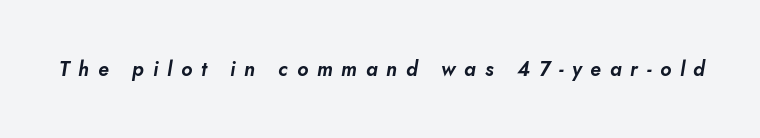
Posture: slanted. Decoration check: the copy has no underline. The horizontal fit of the characters is loose and conspicuously gappy.
